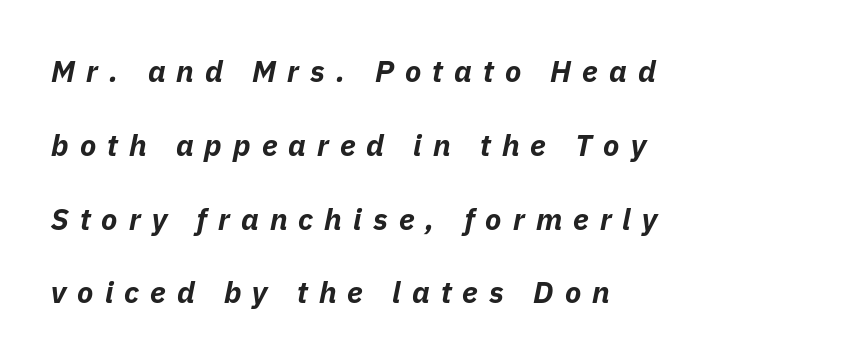
Q: Is the text bold? A: Yes.
Q: Is the text italic (slanted)? A: Yes, it leans right by about 11 degrees.
Q: Is the text underlined? A: No.
Q: How is the paragraph aligned? A: Left-aligned.
Q: Is the spacing between letters normal or unusually wide? A: Unusually wide.
Q: Is the spacing between lines tight, normal or loose? A: Loose.
Q: Width (condensed, normal, or wide)? A: Normal.
Q: Stroke contrast? A: Low.
Q: x-height? A: Medium.
Q: Monospaced? A: No.
